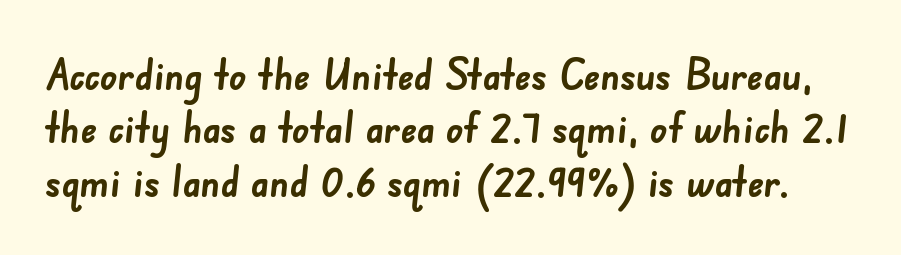
Rows of type keep a routine distance in the vertical direction. Serifs: no, the terminals of the letterforms are clean. A typesetter would call this proportional, since set widths differ per character. Plain, unruled lines of type. Stroke thickness is high; the sample reads as a true bold. Students, note that the glyphs here touch the page at normal intervals.
